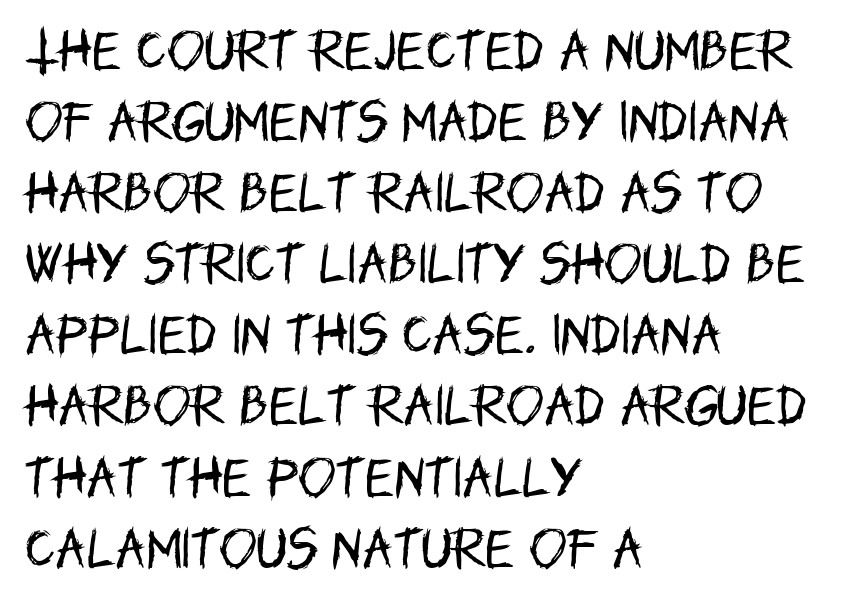
The image shows 45 px regular-weight, condensed sans-serif type, upright; set left-aligned, normal line spacing (1.58x), normal letter spacing, not underlined; low stroke contrast and a large x-height.
